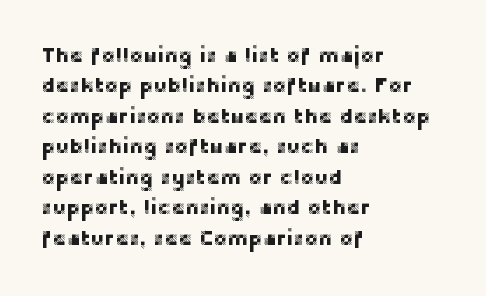
The image shows 21 px text type, upright; set left-aligned, normal line spacing (1.45x), normal letter spacing, not underlined.
